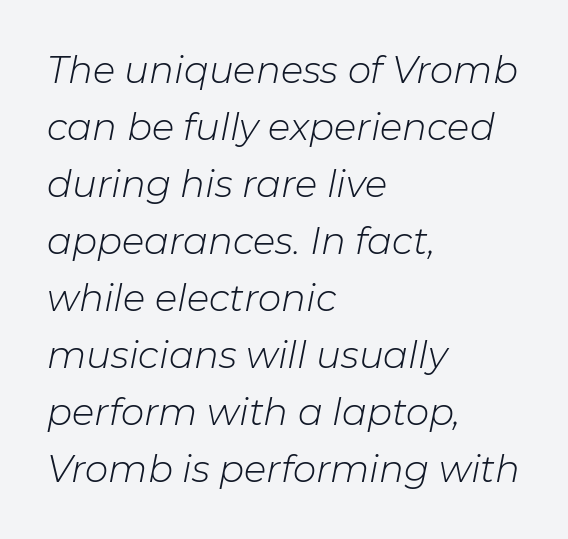
The image shows 37 px light type, italic (leaning right); set left-aligned, normal line spacing (1.54x), normal letter spacing, not underlined; low stroke contrast and a medium x-height.
